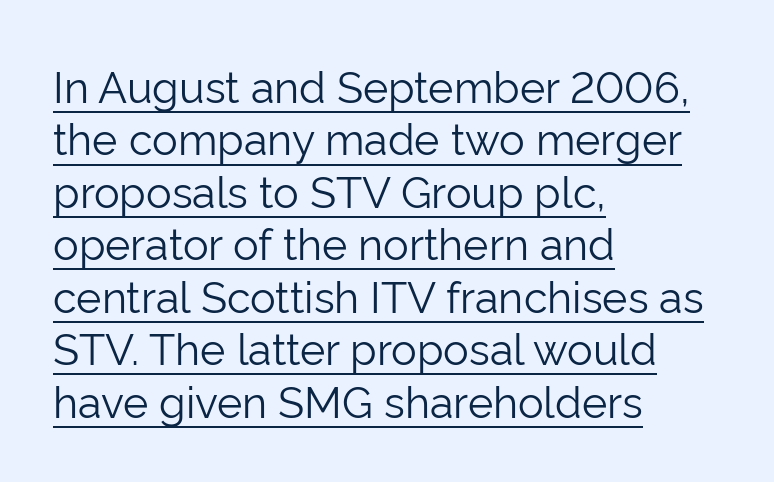
{"serif": "no", "italic": "no", "bold": "no", "weight": "light", "width": "normal", "stroke_contrast": "low", "x_height": "medium", "monospaced": "no", "underline": "yes", "align": "left", "line_spacing_ratio": 1.22, "letter_spacing": "normal", "letter_spacing_em": 0.0, "glyph_px": 43}
